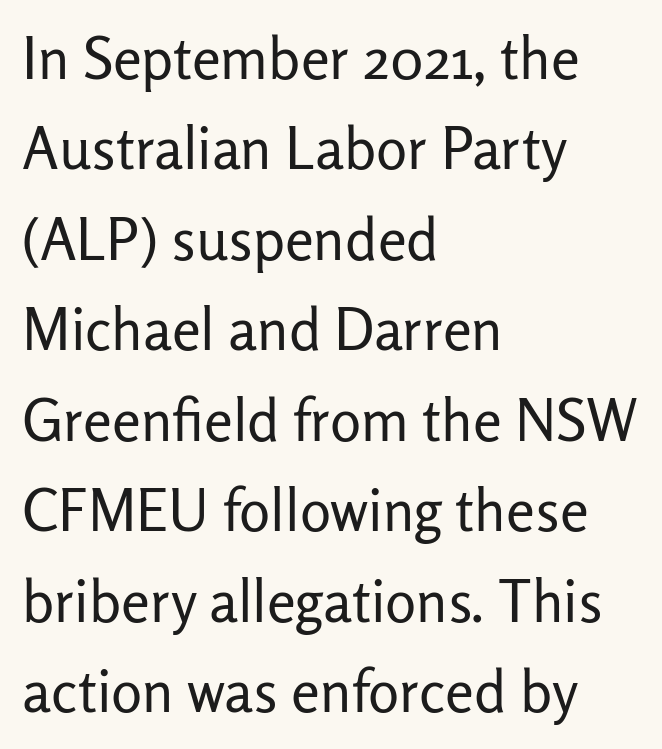
{"serif": "no", "italic": "no", "bold": "no", "weight": "regular", "width": "normal", "stroke_contrast": "low", "x_height": "medium", "monospaced": "no", "underline": "no", "align": "left", "line_spacing": "normal", "line_spacing_ratio": 1.56, "letter_spacing": "normal", "letter_spacing_em": 0.0, "glyph_px": 58}
